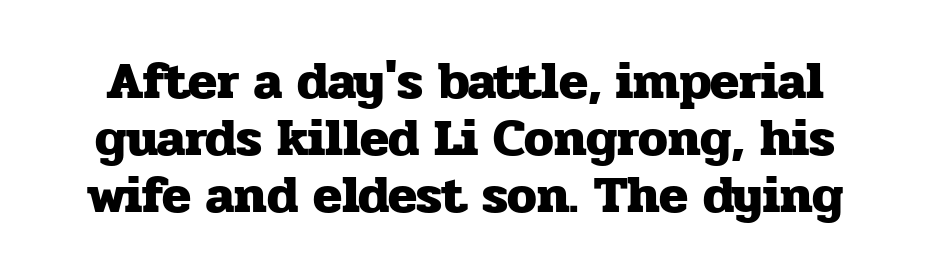
Q: Is the text bold? A: Yes.
Q: Is the text italic (slanted)? A: No, it is upright.
Q: Is the typeface a serif or a sans-serif typeface? A: Serif.
Q: Is the text underlined? A: No.
Q: Is the spacing between letters normal or unusually wide? A: Normal.
Q: Is the spacing between lines tight, normal or loose? A: Tight.
Q: Width (condensed, normal, or wide)? A: Normal.
Q: Stroke contrast? A: Low.
Q: x-height? A: Medium.
Q: Monospaced? A: No.
